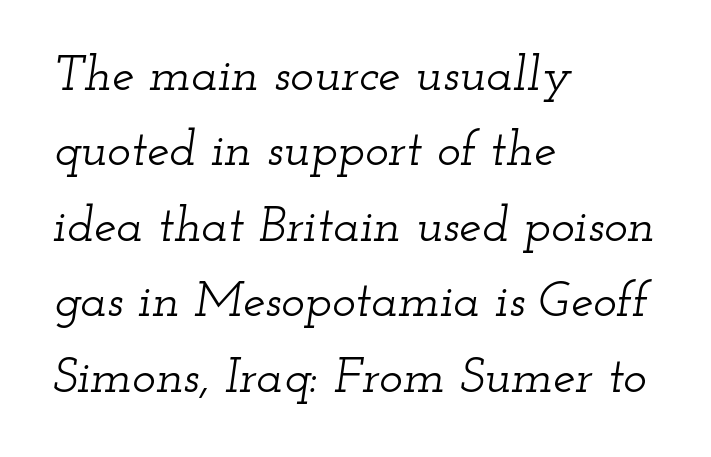
A classic flush-left, rag-right setting is used for this passage. Proportional: the letters do not fall into vertical columns. Default kerning and tracking; the words read as compact shapes. The space between consecutive lines is moderate. An italicized treatment has been applied to the whole sample. Typographically, this falls in the serif category.
